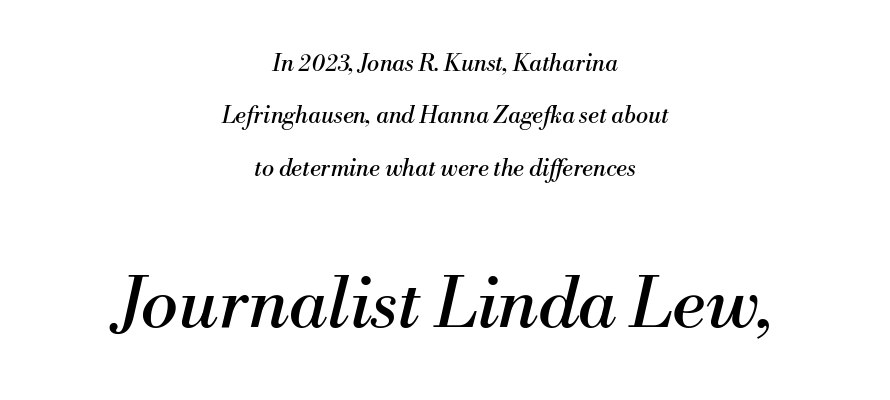
Q: Is the text bold? A: No.
Q: Is the text italic (slanted)? A: Yes, it leans right by about 13 degrees.
Q: Is the typeface a serif or a sans-serif typeface? A: Serif.
Q: Is the text underlined? A: No.
Q: How is the paragraph aligned? A: Centered.
Q: Is the spacing between letters normal or unusually wide? A: Normal.
Q: Is the spacing between lines tight, normal or loose? A: Loose.
Q: Which block of text is set in a larger size, the first (top) or the second (bottom)? A: The second (bottom) one.
Q: Width (condensed, normal, or wide)? A: Normal.
Q: Stroke contrast? A: Medium.
Q: x-height? A: Small.
Q: Monospaced? A: No.
